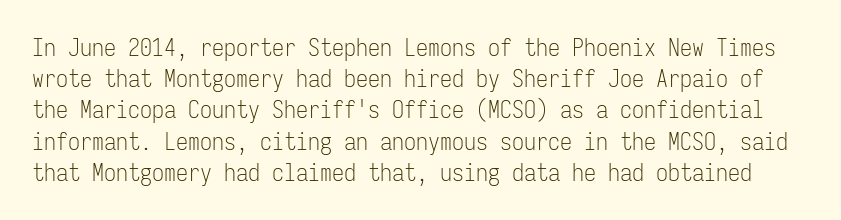
{"italic": "no", "bold": "no", "underline": "no", "line_spacing": "normal", "line_spacing_ratio": 1.3, "letter_spacing": "normal", "letter_spacing_em": 0.0, "glyph_px": 24}
